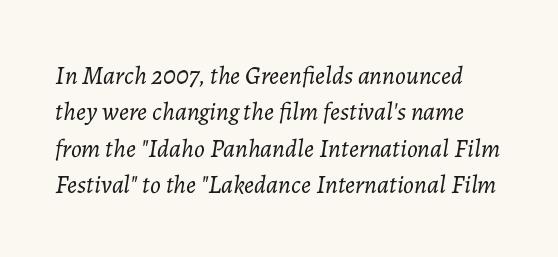
Q: Is the text bold? A: No.
Q: Is the text italic (slanted)? A: Yes, it leans right by about 7 degrees.
Q: Is the text underlined? A: No.
Q: Is the spacing between letters normal or unusually wide? A: Normal.
Q: Is the spacing between lines tight, normal or loose? A: Normal.
